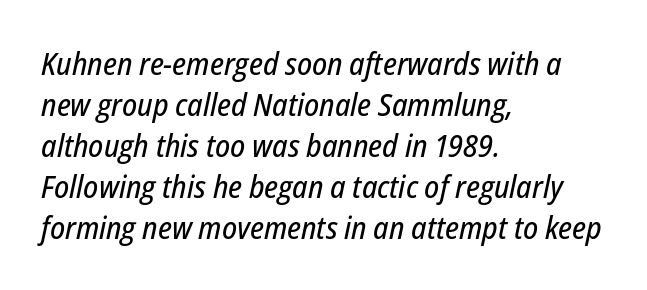
{"italic": "yes", "lean": "right", "slant_degrees": 12, "width": "condensed", "stroke_contrast": "low", "x_height": "medium", "monospaced": "no", "underline": "no", "align": "left", "line_spacing": "normal", "line_spacing_ratio": 1.32, "letter_spacing": "normal", "letter_spacing_em": 0.0, "glyph_px": 31}
